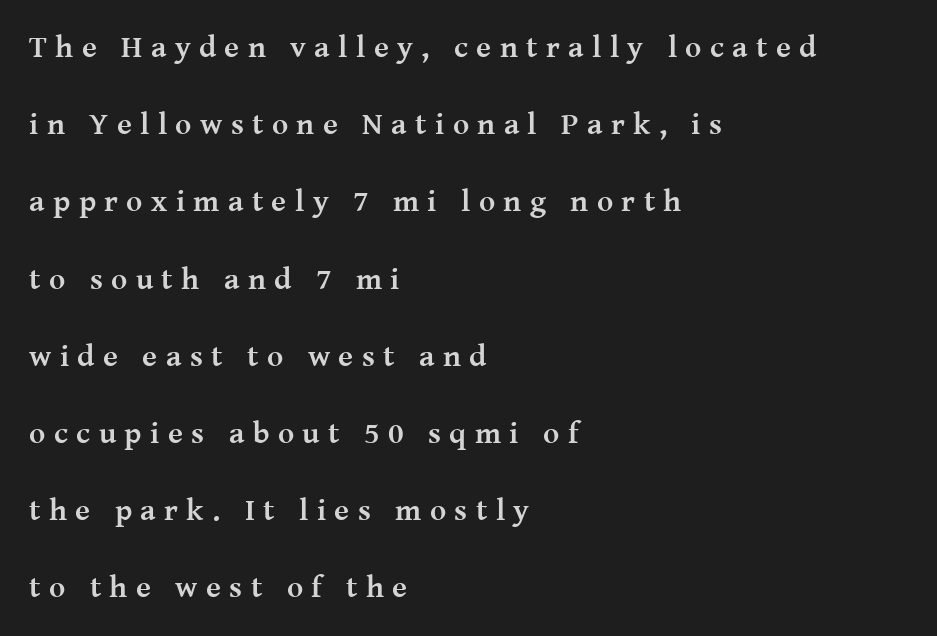
These lines stack with their left ends in a neat column. It's the straight-up-and-down kind of type. This is heavy type, rendered in bold. You could not count columns in this text — the font is proportionally spaced.
